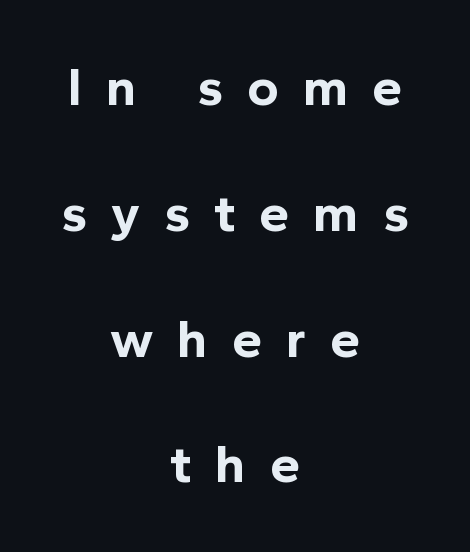
The image shows 54 px bold sans-serif type, upright; set centered, loose line spacing (2.33x), unusually wide letter spacing (+0.44 em), not underlined; a medium x-height.
